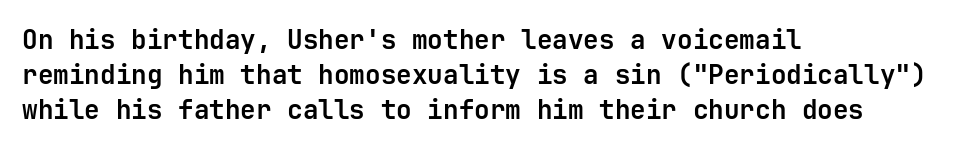
{"italic": "no", "bold": "yes", "underline": "no", "align": "left", "line_spacing": "normal", "line_spacing_ratio": 1.34, "letter_spacing": "normal", "letter_spacing_em": 0.0, "glyph_px": 26}
